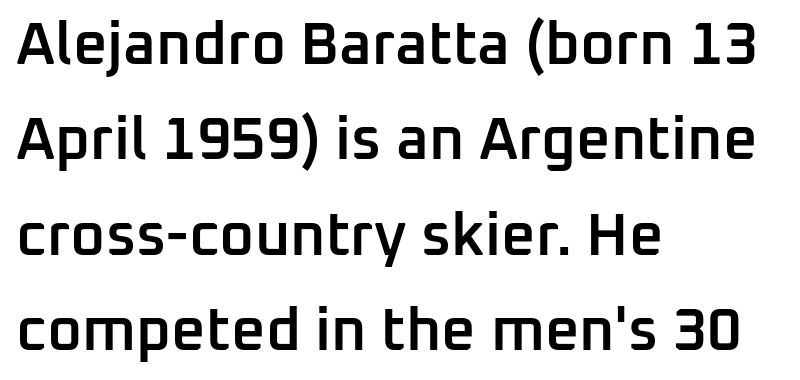
The image shows 60 px semibold sans-serif type, upright; set left-aligned, normal line spacing (1.59x), normal letter spacing, not underlined; low stroke contrast and a medium x-height.
